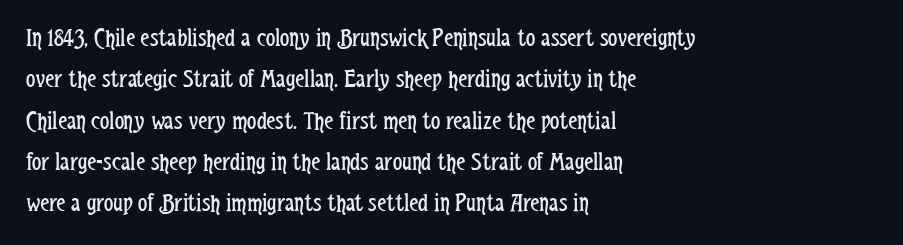
Each stroke keeps to a modest, everyday thickness or less. Whoever set this chose a conventional vertical rhythm. Caption: multi-line text, flush left, ragged right. Underlining? Definitely not there.
